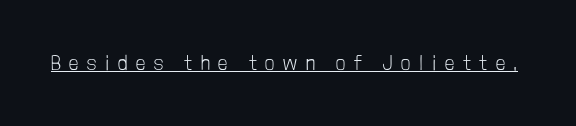
The image shows 20 px text type, upright; set unusually wide letter spacing (+0.44 em), underlined.
